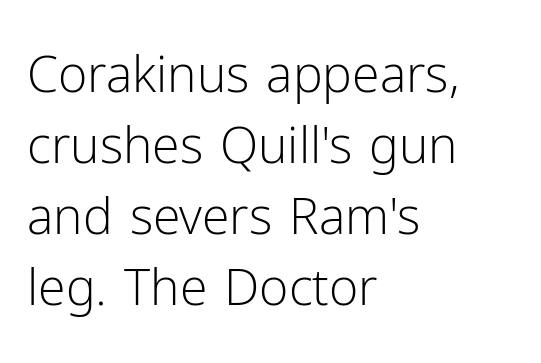
Q: Is the text bold? A: No.
Q: Is the text italic (slanted)? A: No, it is upright.
Q: Is the typeface a serif or a sans-serif typeface? A: Sans-serif.
Q: Is the text underlined? A: No.
Q: How is the paragraph aligned? A: Left-aligned.
Q: Is the spacing between letters normal or unusually wide? A: Normal.
Q: Is the spacing between lines tight, normal or loose? A: Normal.
Q: Width (condensed, normal, or wide)? A: Normal.
Q: Stroke contrast? A: Low.
Q: x-height? A: Medium.
Q: Monospaced? A: No.
